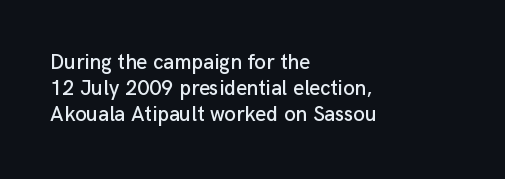
The image shows 21 px text type, upright; set left-aligned, normal line spacing (1.25x), normal letter spacing, not underlined.
